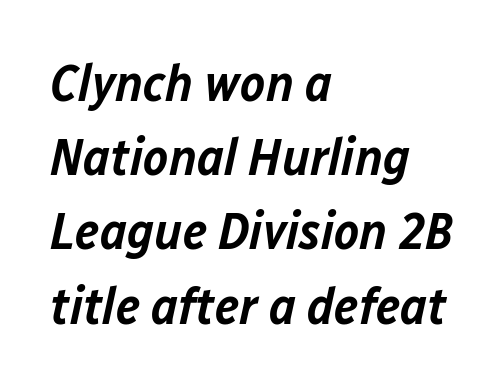
Clear beneath every line of the passage. Italic? Definitely — the glyphs are oblique. Students, note that the glyphs here touch the page at normal intervals. Teacher's note: observe the even left margin — that is flush-left alignment.
